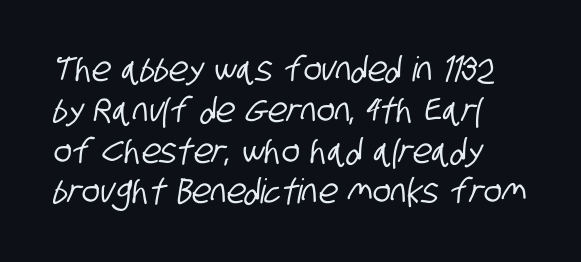
Quick note: underline off. A typesetter would label this face a sans. The rendering anchors every line to the left-hand side. Tracking here is standard; glyphs follow each other at the usual distance. Here the designer chose a conventional face with non-uniform glyph widths.
